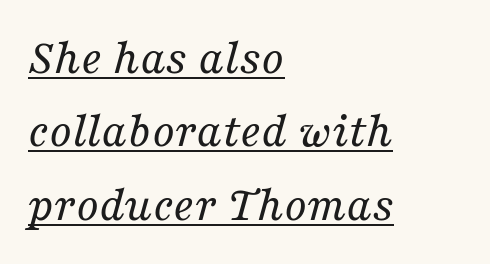
{"serif": "yes", "italic": "yes", "lean": "right", "slant_degrees": 16, "bold": "no", "weight": "regular", "width": "normal", "stroke_contrast": "medium", "x_height": "medium", "monospaced": "no", "underline": "yes", "align": "left", "line_spacing": "normal", "line_spacing_ratio": 1.47, "letter_spacing": "normal", "letter_spacing_em": 0.0, "glyph_px": 50}
